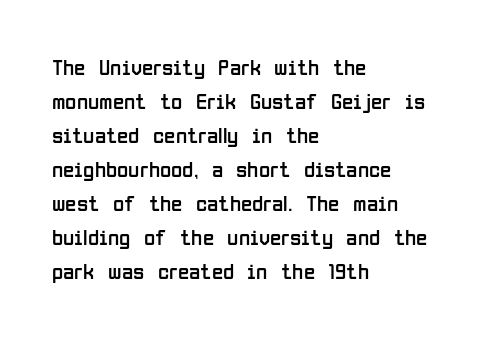
The type sits square on the baseline with zero lean. Stem width sits at or under what a default text font uses. Horizontally, the lines are justified to the leading edge only. This sample keeps an unexceptional amount of space between lines. The space beneath each line is pristine and unruled. There is no visible air inserted between adjacent glyphs.
